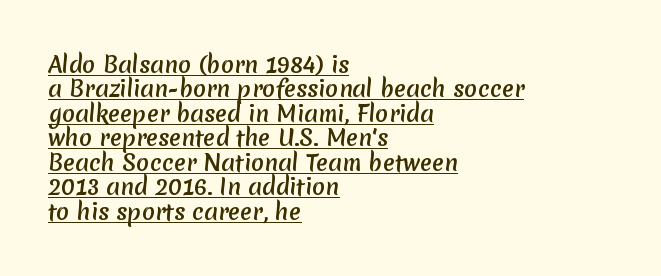
{"bold": "yes", "underline": "yes", "align": "left", "line_spacing": "tight", "line_spacing_ratio": 1.11, "letter_spacing": "normal", "letter_spacing_em": 0.0, "glyph_px": 22}
